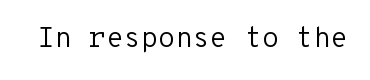
The image shows 28 px regular-weight sans-serif type, upright, monospaced; set normal letter spacing, not underlined; low stroke contrast and a medium x-height.
